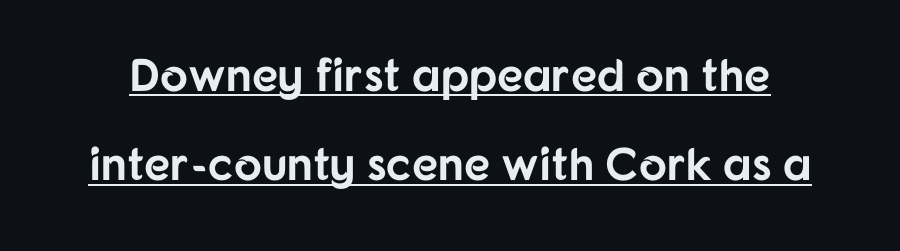
The image shows 46 px bold sans-serif type, upright; set loose line spacing (1.94x), normal letter spacing, underlined; low stroke contrast and a medium x-height.
